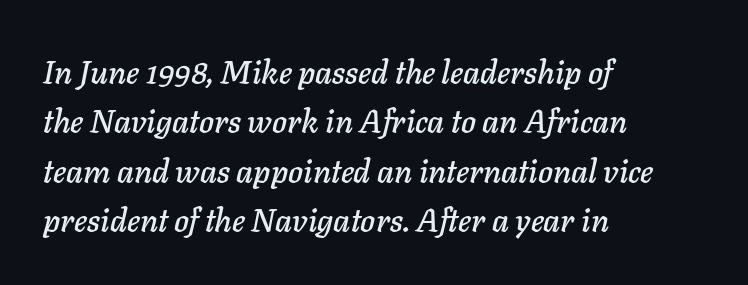
{"italic": "yes", "lean": "right", "slant_degrees": 11, "width": "normal", "stroke_contrast": "low", "x_height": "medium", "monospaced": "no", "underline": "no", "align": "left", "line_spacing": "normal", "line_spacing_ratio": 1.54, "letter_spacing": "normal", "letter_spacing_em": 0.0, "glyph_px": 32}
